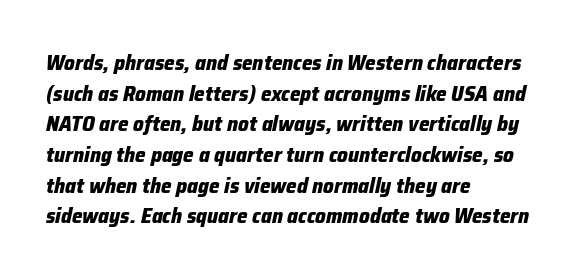
Q: Is the text bold? A: Yes.
Q: Is the text italic (slanted)? A: Yes, it leans right by about 12 degrees.
Q: Is the text underlined? A: No.
Q: How is the paragraph aligned? A: Left-aligned.
Q: Is the spacing between letters normal or unusually wide? A: Normal.
Q: Is the spacing between lines tight, normal or loose? A: Normal.
